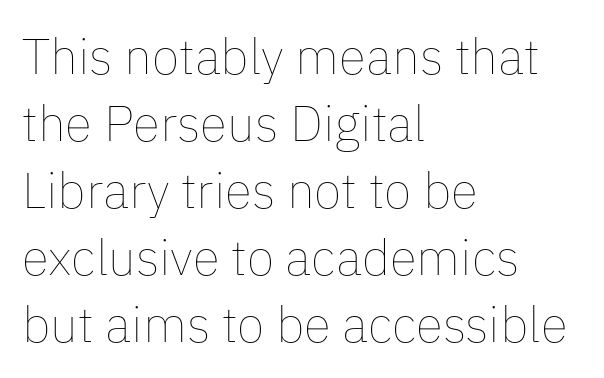
The letters advance in unequal steps, a hallmark of proportional type. A typesetter would call this leading conventional body-copy spacing. This reads as an unemphasized weight, regular at the heaviest. Just letters on the line, the space beneath them empty. The typesetter chose a ragged-right arrangement here. The letterforms sit shoulder to shoulder at normal distance.
